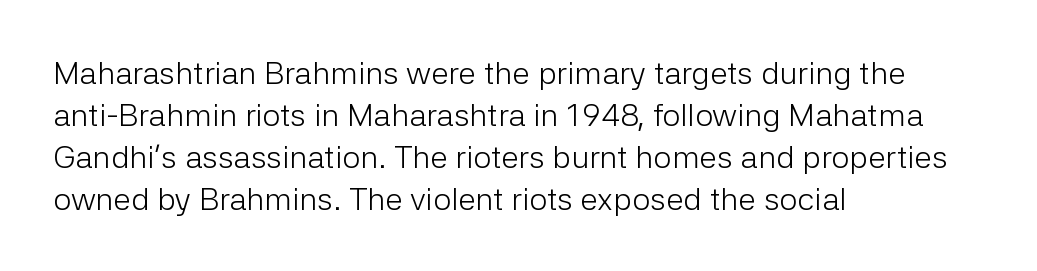
Q: Is the text bold? A: No.
Q: Is the text italic (slanted)? A: No, it is upright.
Q: Is the typeface a serif or a sans-serif typeface? A: Sans-serif.
Q: Is the text underlined? A: No.
Q: How is the paragraph aligned? A: Left-aligned.
Q: Is the spacing between letters normal or unusually wide? A: Normal.
Q: Is the spacing between lines tight, normal or loose? A: Normal.
Q: Width (condensed, normal, or wide)? A: Normal.
Q: Stroke contrast? A: Low.
Q: x-height? A: Medium.
Q: Monospaced? A: No.
